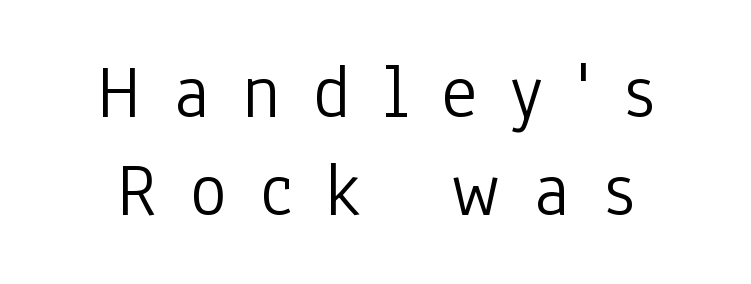
{"serif": "no", "italic": "no", "bold": "no", "weight": "light", "width": "condensed", "stroke_contrast": "low", "x_height": "medium", "monospaced": "no", "underline": "no", "align": "center", "line_spacing": "normal", "line_spacing_ratio": 1.27, "letter_spacing": "wide", "letter_spacing_em": 0.43, "glyph_px": 77}
